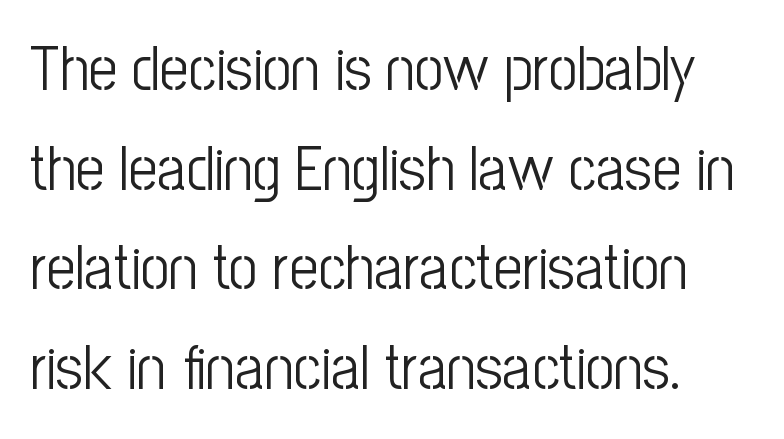
Letters rest on an invisible, unmarked baseline. A student would call this left alignment; a typographer would say flush left, rag right. The type sits square on the baseline with zero lean. Characters follow at the spacing the type designer built in.
